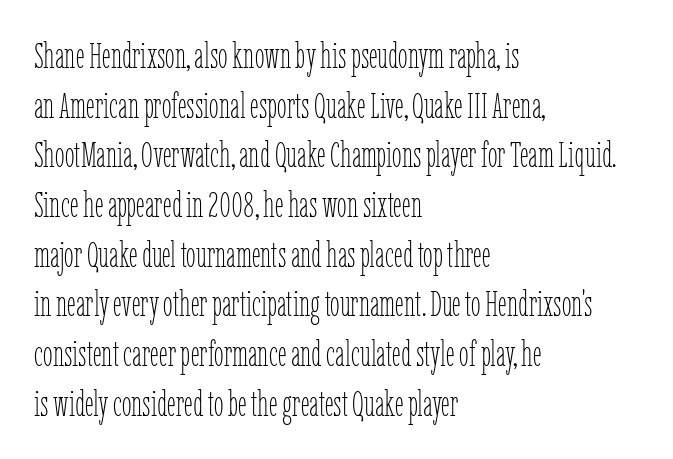
{"italic": "no", "bold": "no", "weight": "thin", "width": "condensed", "stroke_contrast": "low", "x_height": "medium", "monospaced": "no", "underline": "no", "align": "left", "line_spacing": "normal", "line_spacing_ratio": 1.42, "letter_spacing": "normal", "letter_spacing_em": 0.0, "glyph_px": 35}
